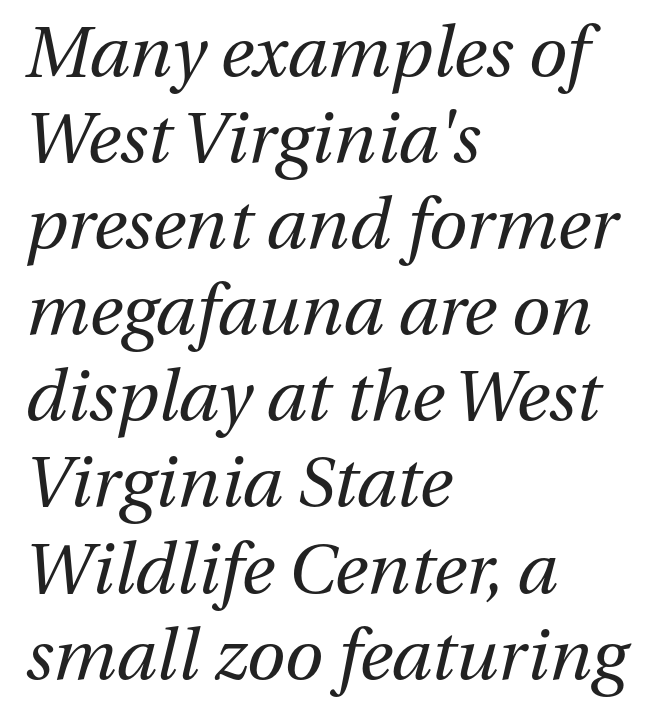
{"italic": "yes", "lean": "right", "slant_degrees": 13, "bold": "no", "weight": "regular", "width": "normal", "stroke_contrast": "medium", "x_height": "medium", "monospaced": "no", "underline": "no", "align": "left", "line_spacing_ratio": 1.23, "letter_spacing": "normal", "letter_spacing_em": 0.0, "glyph_px": 70}
